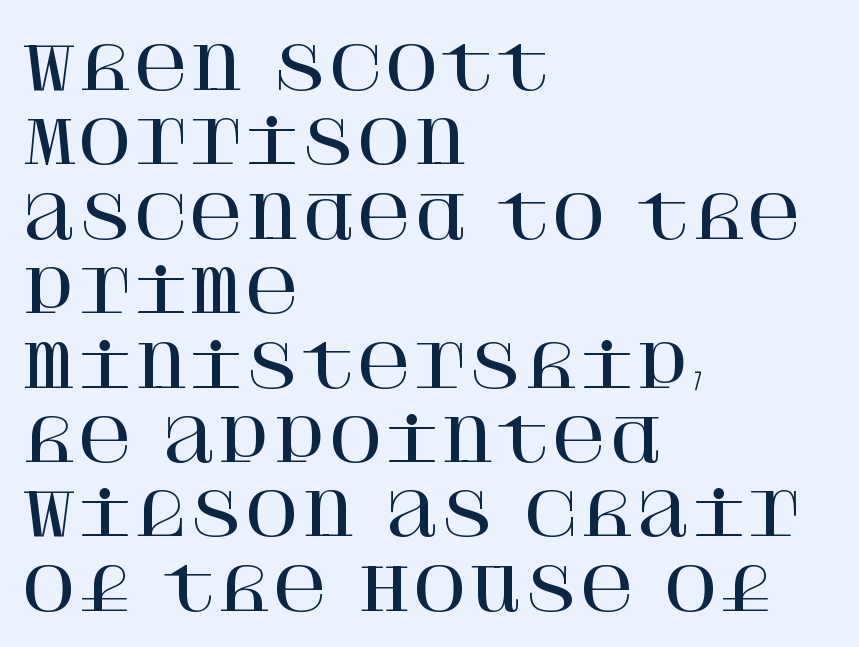
Posture: vertical. Letter spacing: default. The setting favours the left margin, as ordinary paragraphs usually do. Small tapered or slab feet sit at the stroke ends, so this counts as serif.
